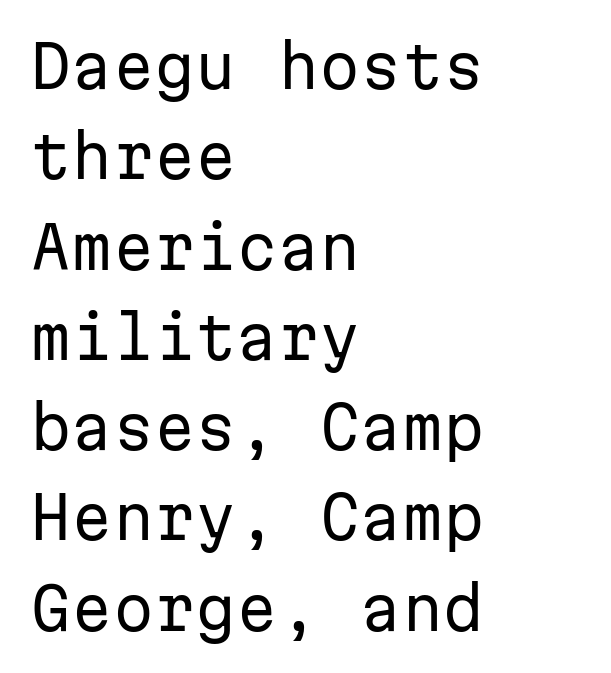
Successive baselines arrive at the customary interval. How are the letters spaced? Ordinarily, with no added tracking. Ink coverage per letter is moderate at most. The setting favours the left margin, as ordinary paragraphs usually do. The string is rendered with underlining switched off. Every stem runs plumb, perpendicular to the baseline.
